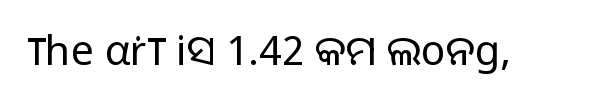
The image shows 41 px light sans-serif type, upright; set normal letter spacing, not underlined; low stroke contrast and a medium x-height.
